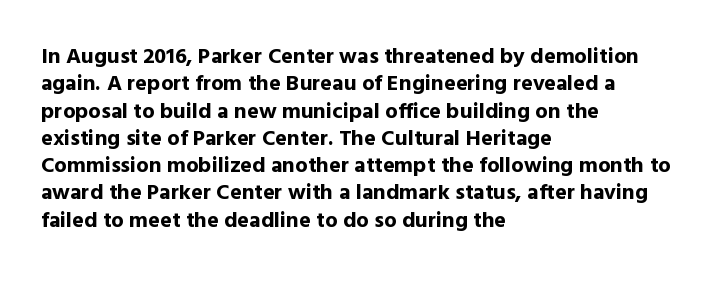
Chunky letters — that's bold for sure. Caption: standard tracking, unaltered. Descenders are the only things crossing below the line. Typeset ragged right — the left edge is the straight one. The letters stand upright; this is a roman face.
